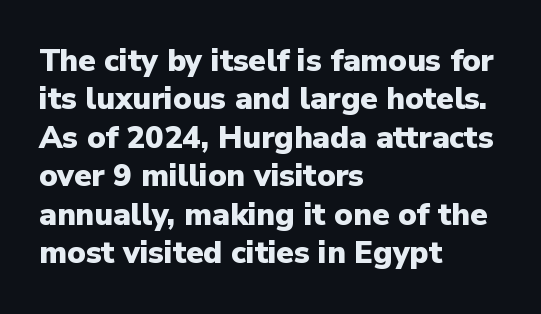
{"serif": "no", "italic": "no", "bold": "yes", "weight": "heavy", "width": "normal", "stroke_contrast": "low", "x_height": "medium", "monospaced": "no", "underline": "no", "align": "left", "line_spacing_ratio": 1.24, "letter_spacing": "normal", "letter_spacing_em": 0.0, "glyph_px": 31}
